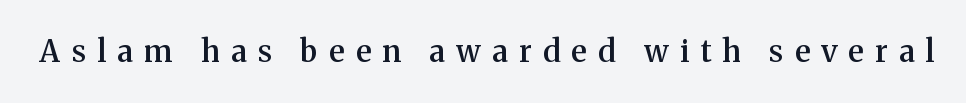
Q: Is the text bold? A: Semi-bold.
Q: Is the text italic (slanted)? A: No, it is upright.
Q: Is the typeface a serif or a sans-serif typeface? A: Serif.
Q: Is the text underlined? A: No.
Q: Is the spacing between letters normal or unusually wide? A: Unusually wide.
Q: Width (condensed, normal, or wide)? A: Normal.
Q: Stroke contrast? A: Medium.
Q: x-height? A: Medium.
Q: Monospaced? A: No.
